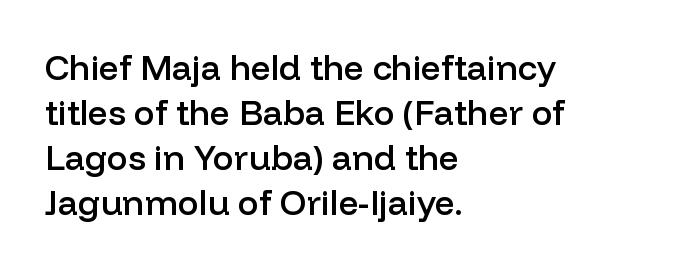
{"serif": "no", "italic": "no", "bold": "semi", "weight": "semibold", "width": "normal", "stroke_contrast": "low", "x_height": "medium", "monospaced": "no", "underline": "no", "align": "left", "line_spacing": "normal", "line_spacing_ratio": 1.29, "letter_spacing": "normal", "letter_spacing_em": 0.0, "glyph_px": 35}
